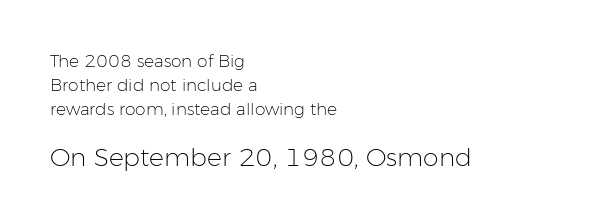
{"italic": "no", "bold": "no", "underline": "no", "align": "left", "line_spacing": "normal", "line_spacing_ratio": 1.4, "letter_spacing": "normal", "letter_spacing_em": 0.0, "larger_block": "second", "size_ratio": 1.47, "glyph_px": 25}
